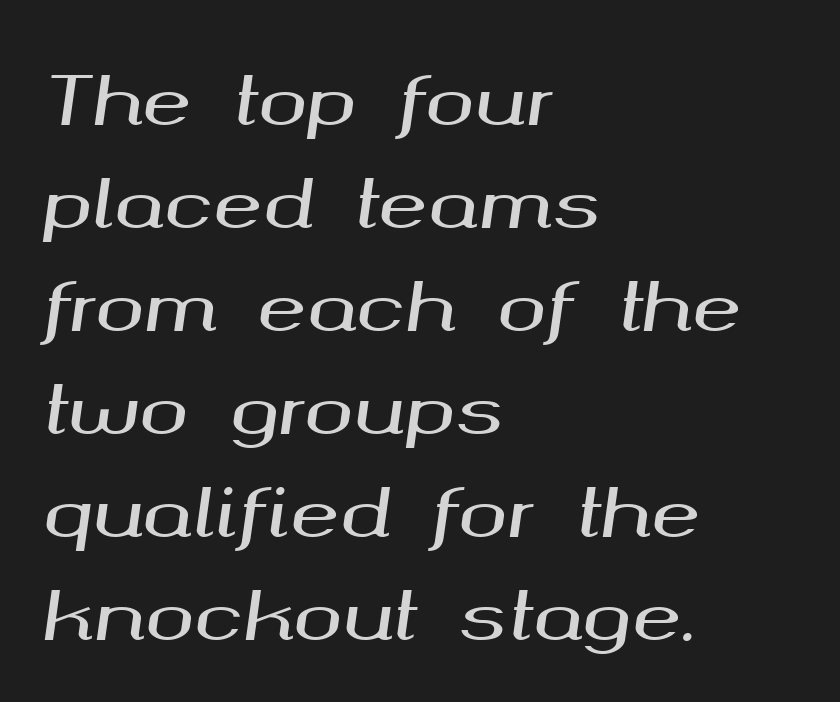
Q: Is the text italic (slanted)? A: Yes, it leans right by about 8 degrees.
Q: Is the text underlined? A: No.
Q: How is the paragraph aligned? A: Left-aligned.
Q: Is the spacing between letters normal or unusually wide? A: Normal.
Q: Is the spacing between lines tight, normal or loose? A: Normal.
Q: Width (condensed, normal, or wide)? A: Wide.
Q: Stroke contrast? A: Medium.
Q: x-height? A: Medium.
Q: Monospaced? A: No.
